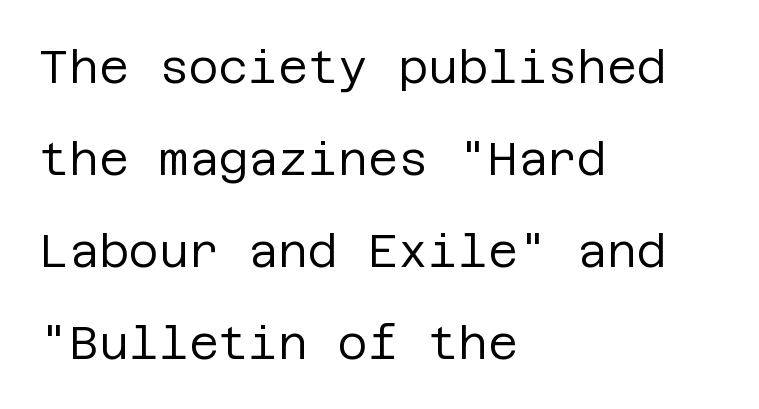
Has an underline been added? It has not. Is the letter spacing exaggerated? No — it looks like the ordinary default. Check where the strokes stop: nothing finishes them off — pure sans. Compared with a typical body face, this is equally light or lighter still. Does the copy run flush right? No — it runs flush left.
